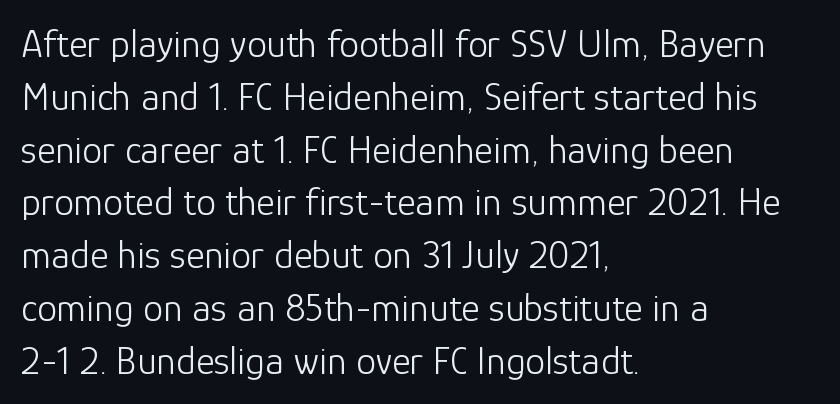
The image shows 40 px light sans-serif type, upright; set left-aligned, normal line spacing (1.32x), normal letter spacing, not underlined; low stroke contrast and a medium x-height.
